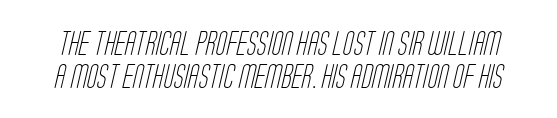
The image shows 24 px text type; set normal line spacing (1.37x), normal letter spacing, not underlined.
